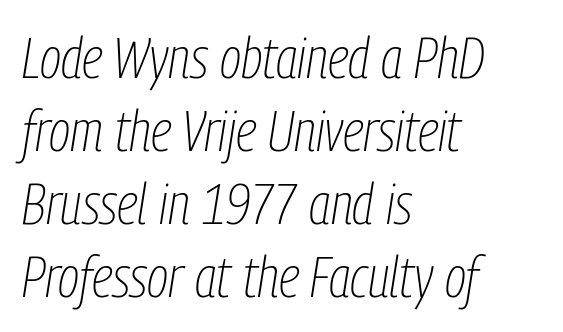
Q: Is the text bold? A: No.
Q: Is the text italic (slanted)? A: Yes, it leans right by about 9 degrees.
Q: Is the text underlined? A: No.
Q: How is the paragraph aligned? A: Left-aligned.
Q: Is the spacing between letters normal or unusually wide? A: Normal.
Q: Is the spacing between lines tight, normal or loose? A: Normal.
Q: Width (condensed, normal, or wide)? A: Condensed.
Q: Stroke contrast? A: Low.
Q: x-height? A: Medium.
Q: Monospaced? A: No.
